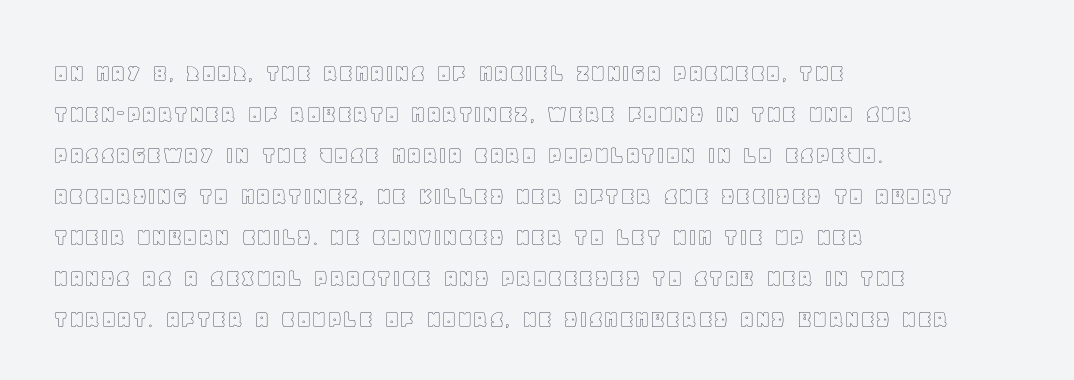
The image shows 27 px text type, upright; set left-aligned, normal line spacing (1.52x), normal letter spacing, not underlined.
